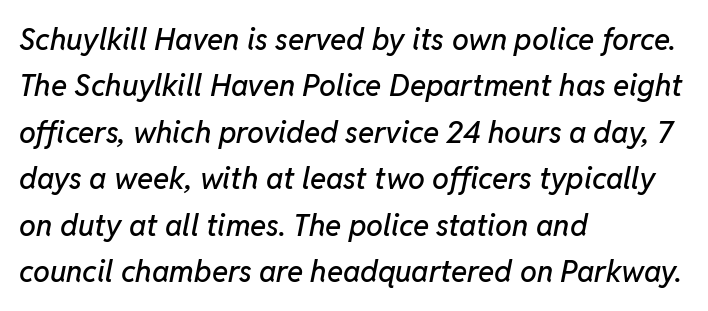
Q: Is the text italic (slanted)? A: Yes, it leans right by about 11 degrees.
Q: Is the text underlined? A: No.
Q: How is the paragraph aligned? A: Left-aligned.
Q: Is the spacing between letters normal or unusually wide? A: Normal.
Q: Is the spacing between lines tight, normal or loose? A: Normal.
Q: Width (condensed, normal, or wide)? A: Normal.
Q: Stroke contrast? A: Low.
Q: x-height? A: Medium.
Q: Monospaced? A: No.
